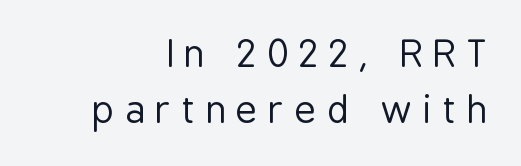
Q: Is the text bold? A: No.
Q: Is the text italic (slanted)? A: No, it is upright.
Q: Is the typeface a serif or a sans-serif typeface? A: Sans-serif.
Q: Is the text underlined? A: No.
Q: How is the paragraph aligned? A: Right-aligned.
Q: Is the spacing between letters normal or unusually wide? A: Unusually wide.
Q: Is the spacing between lines tight, normal or loose? A: Normal.
Q: Width (condensed, normal, or wide)? A: Condensed.
Q: Stroke contrast? A: Low.
Q: x-height? A: Medium.
Q: Monospaced? A: No.
